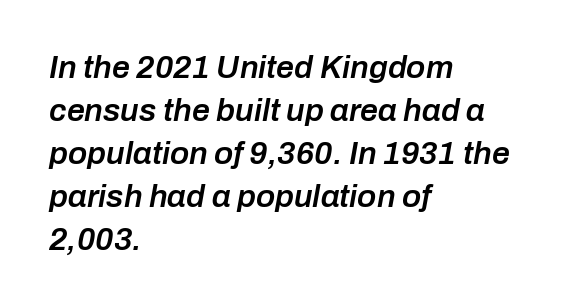
These lines are rendered in a variable-pitch font. Does the copy run flush right? No — it runs flush left. Rule under the text: the space is simply empty. Leading: standard.
